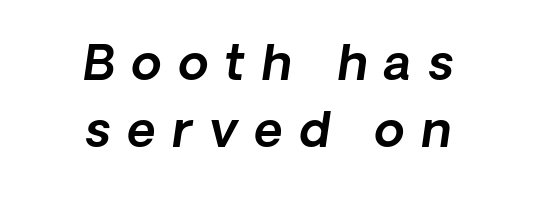
The image shows 49 px sans-serif type; set centered, normal line spacing (1.37x), unusually wide letter spacing (+0.34 em), not underlined; a medium x-height.
